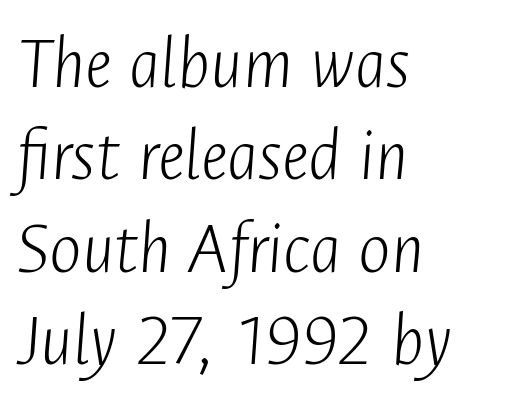
{"italic": "yes", "lean": "right", "slant_degrees": 4, "bold": "no", "weight": "light", "width": "condensed", "stroke_contrast": "low", "x_height": "medium", "monospaced": "no", "underline": "no", "align": "left", "line_spacing_ratio": 1.2, "letter_spacing": "normal", "letter_spacing_em": 0.0, "glyph_px": 77}
